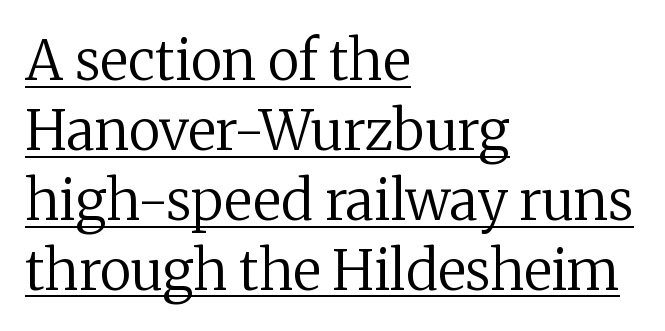
Q: Is the text bold? A: No.
Q: Is the text italic (slanted)? A: No, it is upright.
Q: Is the typeface a serif or a sans-serif typeface? A: Serif.
Q: Is the text underlined? A: Yes.
Q: How is the paragraph aligned? A: Left-aligned.
Q: Is the spacing between letters normal or unusually wide? A: Normal.
Q: Is the spacing between lines tight, normal or loose? A: Normal.
Q: Width (condensed, normal, or wide)? A: Normal.
Q: Stroke contrast? A: Medium.
Q: x-height? A: Medium.
Q: Monospaced? A: No.
